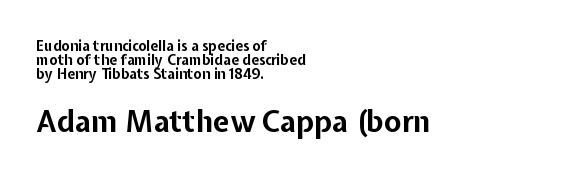
Rows of type sit shoulder to shoulder in the vertical direction. Unmarked baselines from the first word to the last. These lines stack with their left ends in a neat column. Font category for this specimen: sans-serif.
